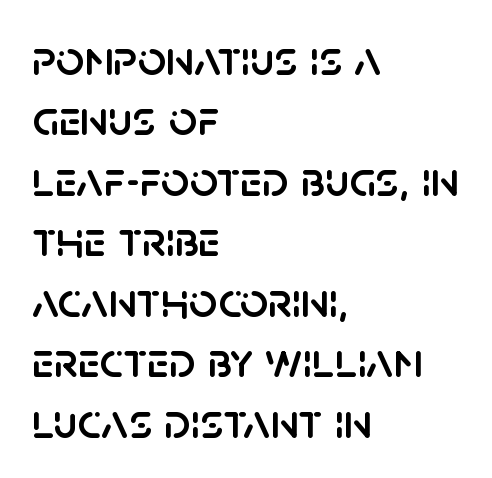
The image shows 50 px sans-serif type, upright; set left-aligned, line spacing 1.21x, normal letter spacing, not underlined; low stroke contrast and a large x-height.
